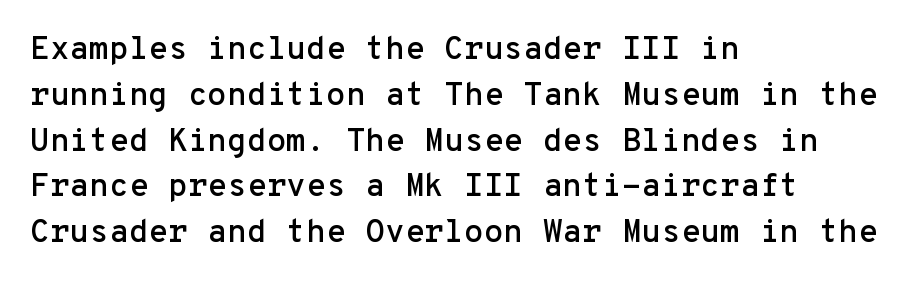
Tracking value appears to be zero — textbook default spacing. Looks like terminal output: every glyph gets an equal slot. A typesetter would mark this as roman, not italic. Whoever set this chose a conventional vertical rhythm. A student would call this left alignment; a typographer would say flush left, rag right.
